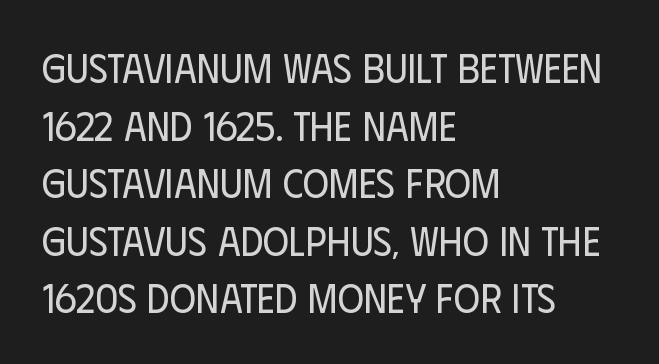
{"serif": "no", "italic": "no", "bold": "no", "weight": "regular", "width": "condensed", "stroke_contrast": "low", "x_height": "large", "monospaced": "no", "underline": "no", "align": "left", "line_spacing": "normal", "line_spacing_ratio": 1.44, "letter_spacing": "normal", "letter_spacing_em": 0.0, "glyph_px": 40}
